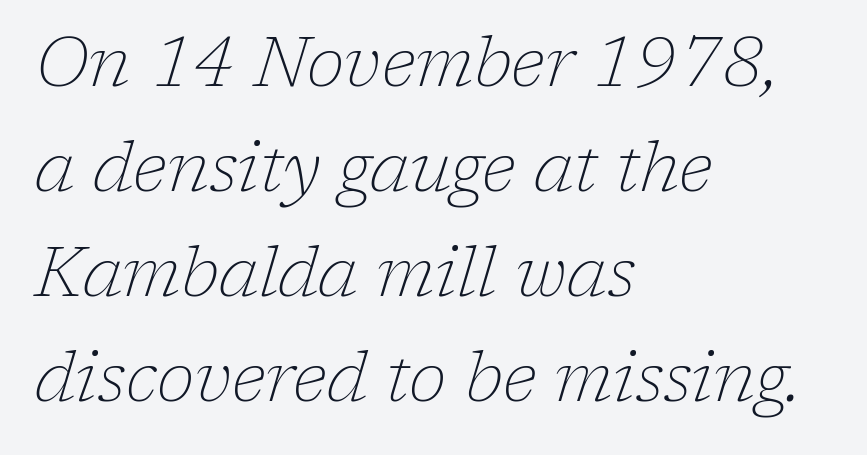
The image shows 69 px thin serif type, italic (leaning right); set left-aligned, normal line spacing (1.52x), normal letter spacing, not underlined; low stroke contrast and a medium x-height.
